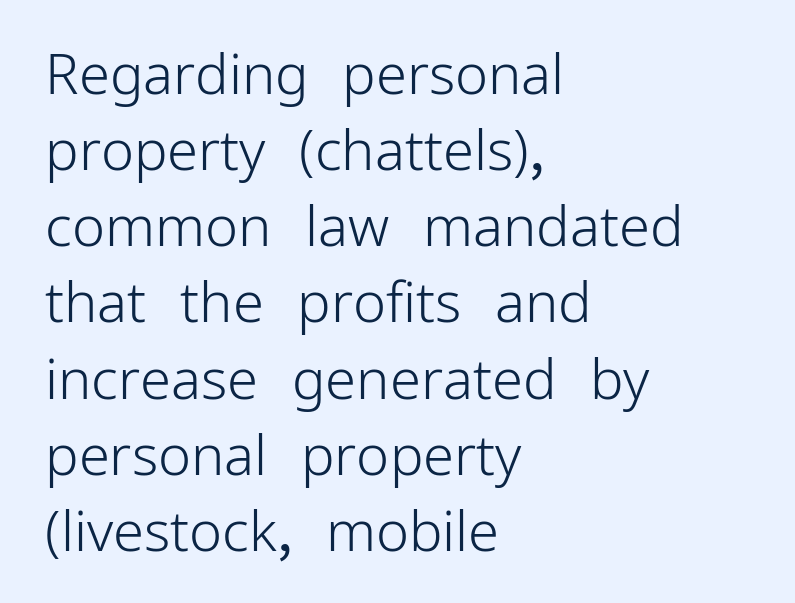
This sample keeps an unexceptional amount of space between lines. Think of a printed novel: that variable character pitch is what you see here. Posture: upright roman. The letters sit at their default tracking, neither squeezed nor spread. Has an underline been added? It has not. Short and long lines alike share a common starting point at left.
